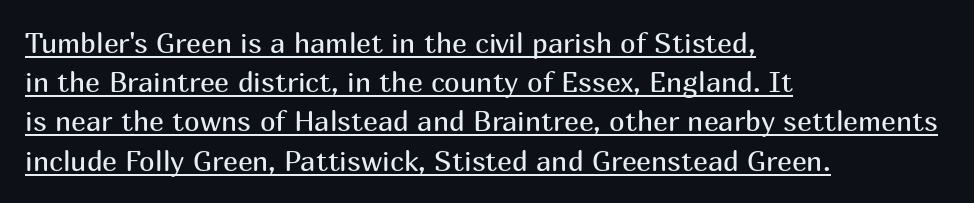
The image shows 28 px regular-weight sans-serif type, upright; set left-aligned, normal line spacing (1.4x), normal letter spacing, underlined; medium stroke contrast and a medium x-height.
